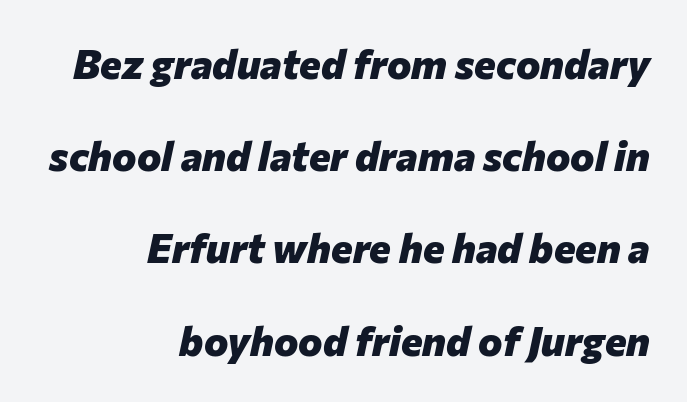
The vertical gap from one line to the next is large. Characters are canted at an angle relative to the baseline's perpendicular. Compared with a flush-left layout, this one pins lines to the opposite, right side. Looks like regular typesetting: each glyph gets only the width it needs. Anything drawn beneath the words? Only blank space. Glyph-to-glyph distance matches everyday printed text.
